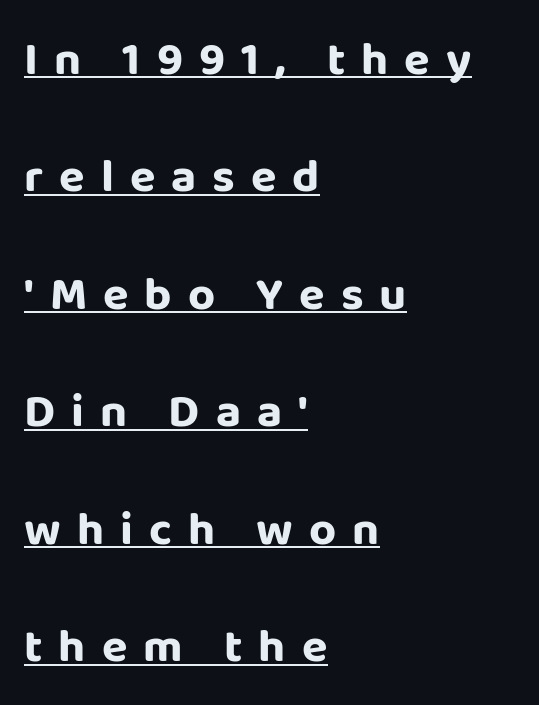
Q: Is the text bold? A: Yes.
Q: Is the text italic (slanted)? A: No, it is upright.
Q: Is the typeface a serif or a sans-serif typeface? A: Sans-serif.
Q: Is the text underlined? A: Yes.
Q: How is the paragraph aligned? A: Left-aligned.
Q: Is the spacing between letters normal or unusually wide? A: Unusually wide.
Q: Is the spacing between lines tight, normal or loose? A: Loose.
Q: Width (condensed, normal, or wide)? A: Normal.
Q: Stroke contrast? A: Low.
Q: x-height? A: Large.
Q: Monospaced? A: No.
